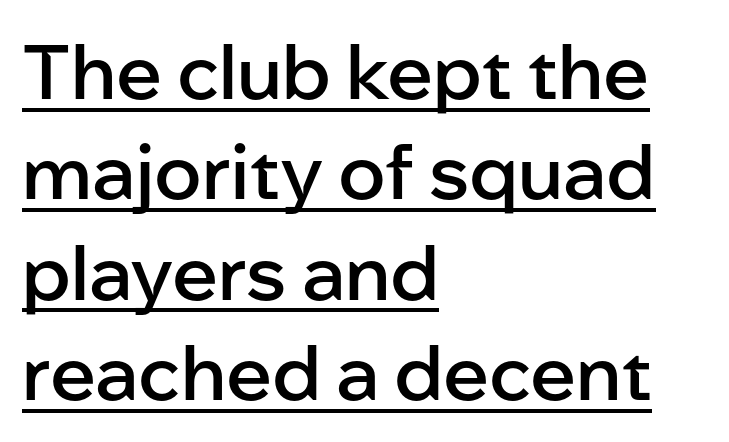
{"serif": "no", "italic": "no", "bold": "semi", "weight": "semibold", "width": "normal", "stroke_contrast": "low", "x_height": "medium", "monospaced": "no", "underline": "yes", "align": "left", "line_spacing": "normal", "line_spacing_ratio": 1.32, "letter_spacing": "normal", "letter_spacing_em": 0.0, "glyph_px": 76}
